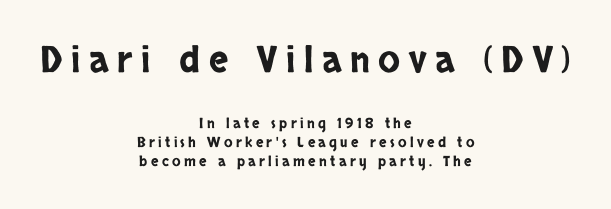
{"serif": "no", "italic": "no", "width": "condensed", "stroke_contrast": "low", "x_height": "large", "monospaced": "no", "underline": "no", "align": "center", "line_spacing": "normal", "line_spacing_ratio": 1.37, "letter_spacing": "wide", "letter_spacing_em": 0.24, "larger_block": "first", "size_ratio": 2.57, "glyph_px": 36}
